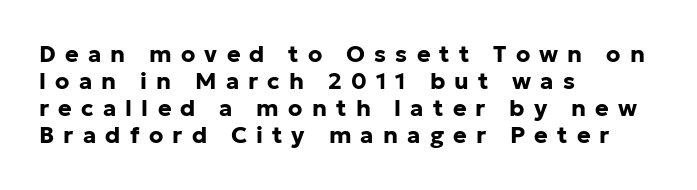
The image shows 23 px bold type, upright; set left-aligned, line spacing 1.18x, unusually wide letter spacing (+0.4 em), not underlined.
